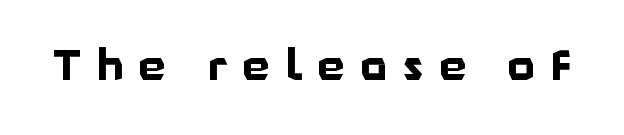
Q: Is the text bold? A: Yes.
Q: Is the text italic (slanted)? A: No, it is upright.
Q: Is the typeface a serif or a sans-serif typeface? A: Sans-serif.
Q: Is the text underlined? A: No.
Q: Is the spacing between letters normal or unusually wide? A: Unusually wide.
Q: Width (condensed, normal, or wide)? A: Normal.
Q: Stroke contrast? A: Low.
Q: x-height? A: Medium.
Q: Monospaced? A: No.
